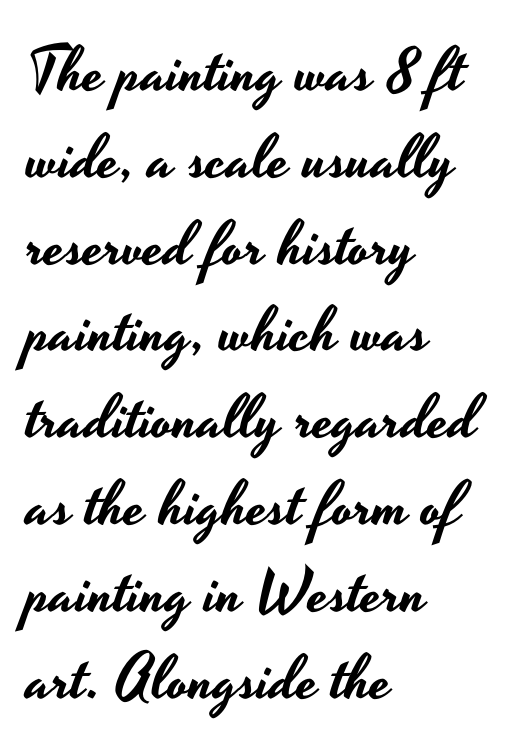
These lines are rendered in a variable-pitch font. The strip under each line holds only bare page. Where is the straight margin? On the left. The rendering uses a moderate line-height, typical for paragraphs. The type family on display is of the sans-serif kind.
